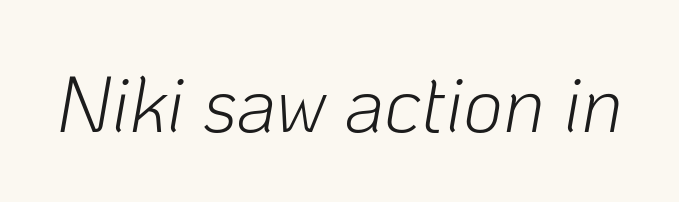
Unmarked baselines from the first word to the last. The letters are slanted; this is an italic face. What stands out about the letter spacing? Nothing — it is the standard amount. This sample has the flowing, uneven cadence of proportional lettering. Unbolded letterforms with no extra heft.
